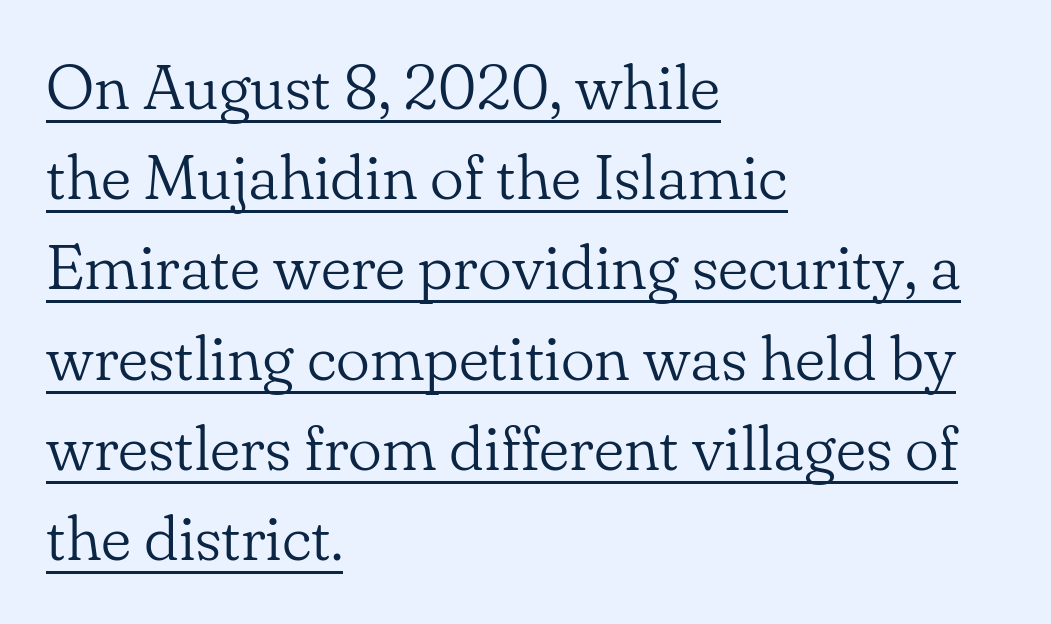
Q: Is the text bold? A: No.
Q: Is the text italic (slanted)? A: No, it is upright.
Q: Is the typeface a serif or a sans-serif typeface? A: Serif.
Q: Is the text underlined? A: Yes.
Q: How is the paragraph aligned? A: Left-aligned.
Q: Is the spacing between letters normal or unusually wide? A: Normal.
Q: Is the spacing between lines tight, normal or loose? A: Normal.
Q: Width (condensed, normal, or wide)? A: Normal.
Q: Stroke contrast? A: Low.
Q: x-height? A: Small.
Q: Monospaced? A: No.
